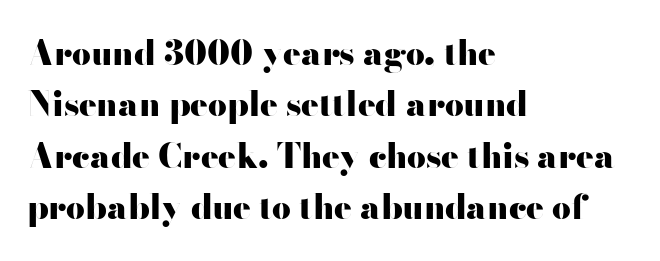
Q: Is the text bold? A: Yes.
Q: Is the text italic (slanted)? A: No, it is upright.
Q: Is the typeface a serif or a sans-serif typeface? A: Sans-serif.
Q: Is the text underlined? A: No.
Q: How is the paragraph aligned? A: Left-aligned.
Q: Is the spacing between letters normal or unusually wide? A: Normal.
Q: Is the spacing between lines tight, normal or loose? A: Normal.
Q: Width (condensed, normal, or wide)? A: Wide.
Q: Stroke contrast? A: High.
Q: x-height? A: Small.
Q: Monospaced? A: No.
